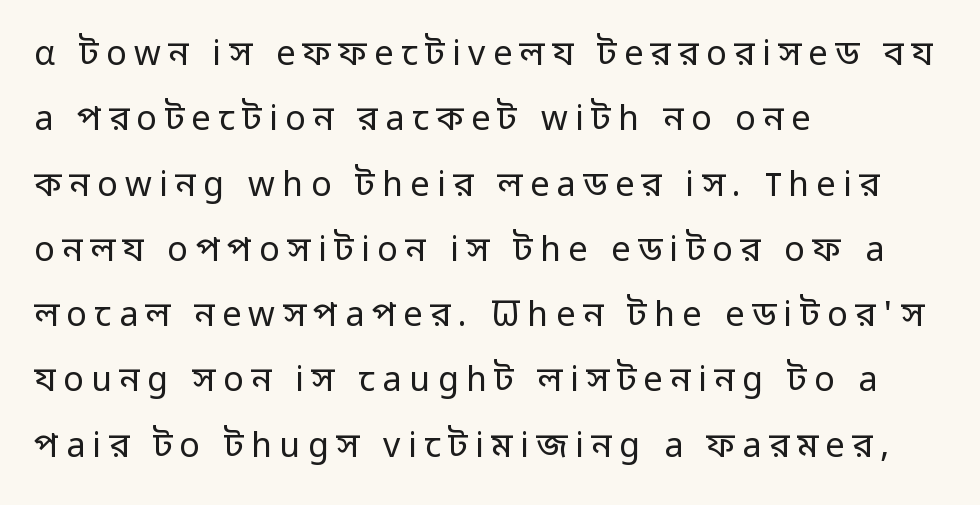
The image shows 34 px regular-weight sans-serif type, upright; set left-aligned, loose line spacing (1.92x), unusually wide letter spacing (+0.22 em), not underlined; low stroke contrast and a medium x-height.
